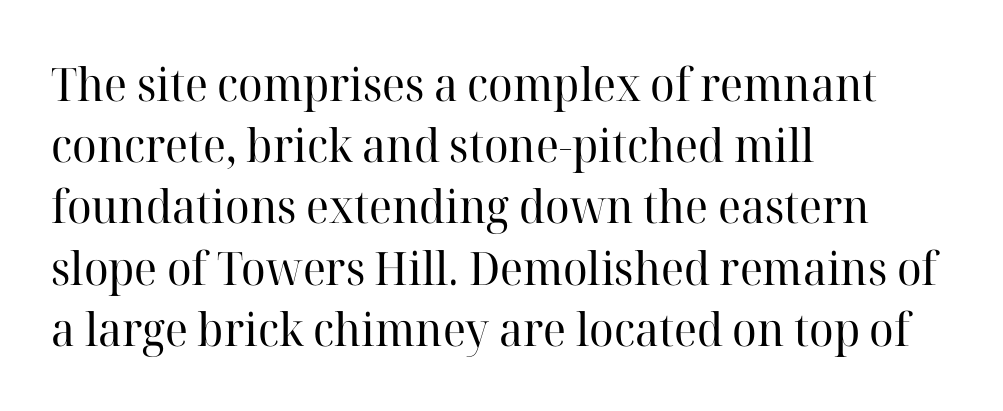
The image shows 46 px regular-weight serif type, upright; set left-aligned, normal line spacing (1.33x), normal letter spacing, not underlined; high stroke contrast and a medium x-height.
